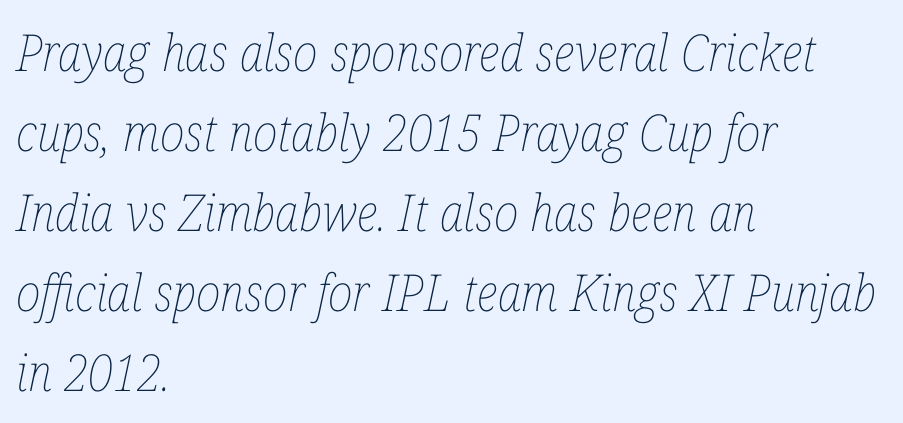
{"italic": "yes", "lean": "right", "slant_degrees": 12, "bold": "no", "weight": "thin", "width": "condensed", "stroke_contrast": "low", "x_height": "medium", "monospaced": "no", "underline": "no", "align": "left", "line_spacing": "normal", "line_spacing_ratio": 1.57, "letter_spacing": "normal", "letter_spacing_em": 0.0, "glyph_px": 51}
